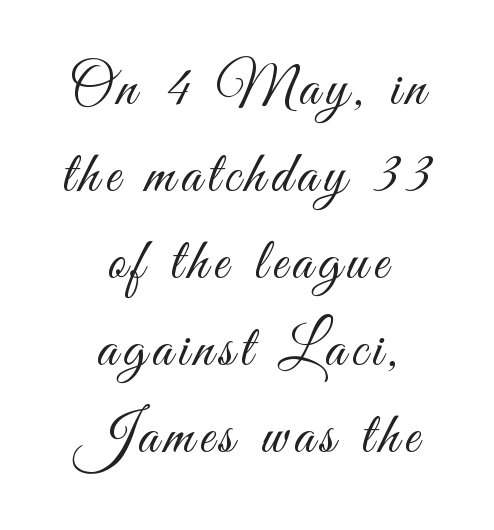
You could not count columns in this text — the font is proportionally spaced. A clean baseline with only descenders dipping below it. Stem width sits at or under what a default text font uses. A typesetter would call this leading conventional body-copy spacing. The text was rendered using a sans face with plain stroke endings. Leftover space on each line is divided equally before and after the words.
